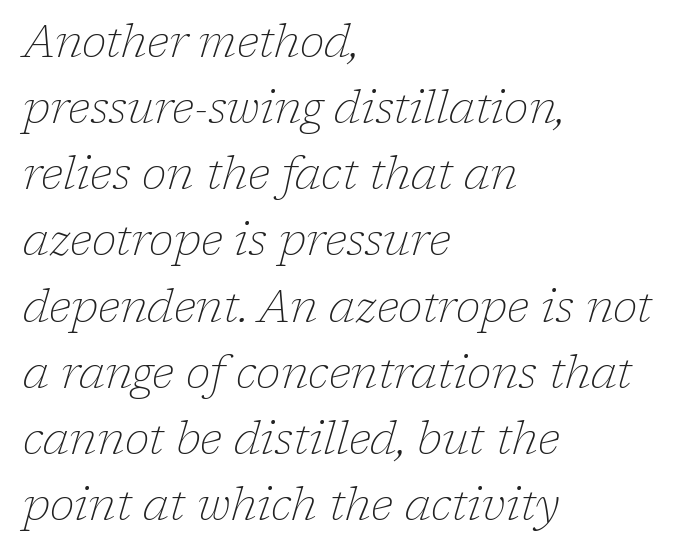
Caption: multi-line text, flush left, ragged right. No chunkiness to these letters — they're not bold. Yep, those are serifs on the letters. Tall strokes in this sample are angled rather than plumb. Words float on clear page, feet unadorned.
